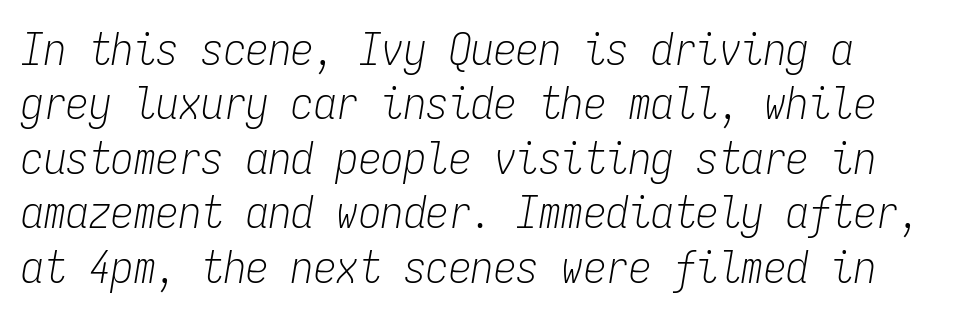
{"italic": "yes", "lean": "right", "slant_degrees": 9, "bold": "no", "weight": "light", "width": "condensed", "stroke_contrast": "low", "x_height": "medium", "monospaced": "yes", "underline": "no", "line_spacing_ratio": 1.21, "letter_spacing": "normal", "letter_spacing_em": 0.0, "glyph_px": 45}
